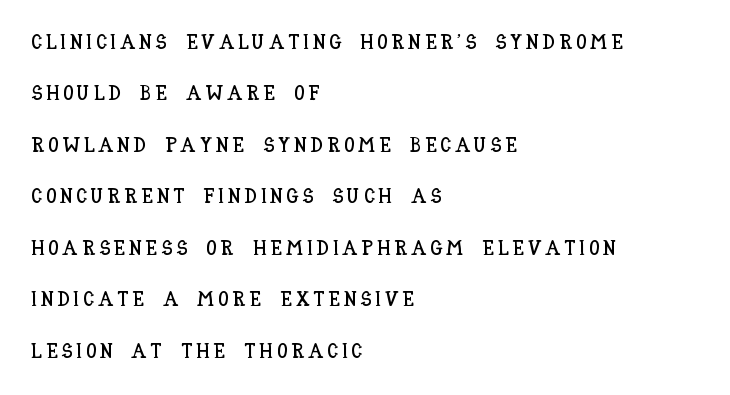
The image shows 21 px text type, upright; set left-aligned, loose line spacing (2.45x), not underlined.
